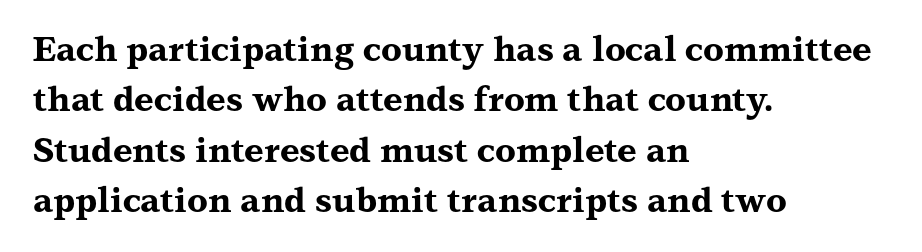
{"serif": "yes", "italic": "no", "bold": "yes", "weight": "bold", "width": "wide", "stroke_contrast": "medium", "x_height": "medium", "monospaced": "no", "underline": "no", "align": "left", "line_spacing": "normal", "line_spacing_ratio": 1.48, "letter_spacing": "normal", "letter_spacing_em": 0.0, "glyph_px": 34}
